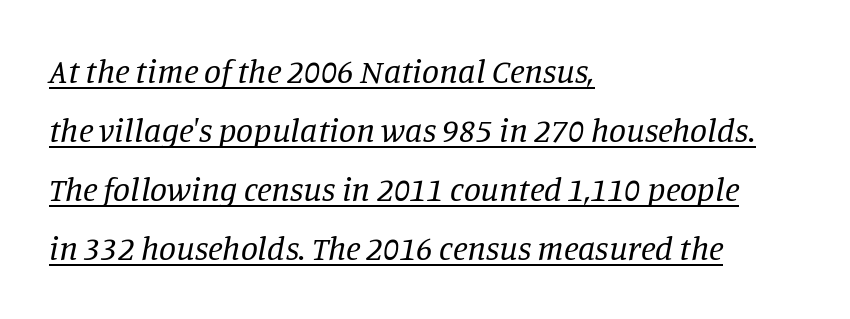
{"serif": "yes", "italic": "yes", "lean": "right", "slant_degrees": 11, "bold": "no", "weight": "regular", "width": "normal", "stroke_contrast": "low", "x_height": "large", "monospaced": "no", "underline": "yes", "align": "left", "line_spacing_ratio": 1.74, "letter_spacing": "normal", "letter_spacing_em": 0.0, "glyph_px": 34}
